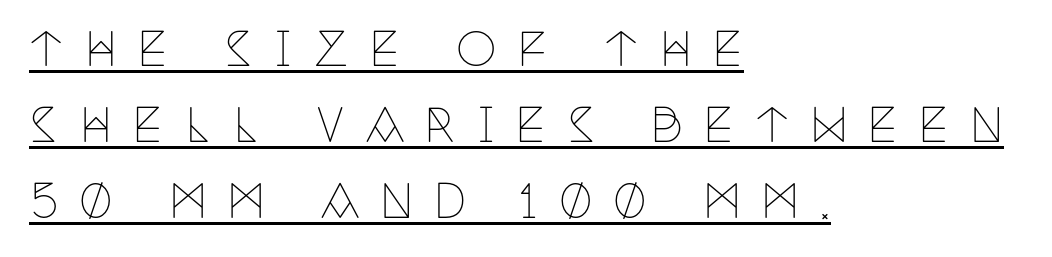
{"serif": "yes", "italic": "no", "bold": "no", "weight": "thin", "width": "condensed", "stroke_contrast": "low", "x_height": "large", "monospaced": "no", "underline": "yes", "align": "left", "line_spacing": "normal", "line_spacing_ratio": 1.65, "letter_spacing": "wide", "letter_spacing_em": 0.44, "glyph_px": 46}
